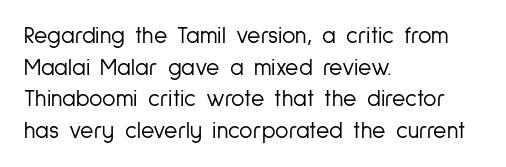
{"italic": "no", "bold": "no", "underline": "no", "align": "left", "line_spacing": "normal", "line_spacing_ratio": 1.37, "letter_spacing": "normal", "letter_spacing_em": 0.0, "glyph_px": 23}
